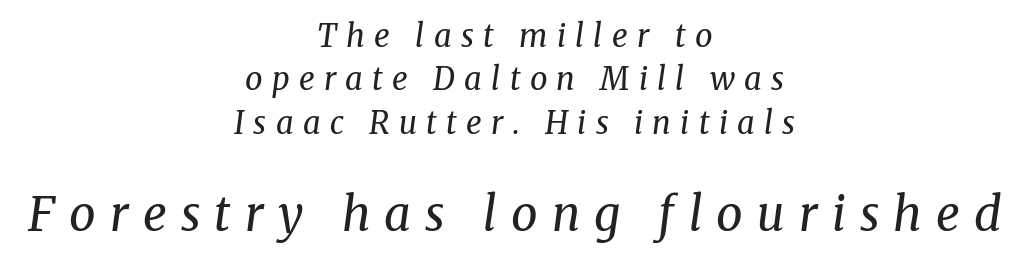
{"serif": "yes", "italic": "yes", "lean": "right", "slant_degrees": 8, "bold": "no", "weight": "regular", "width": "normal", "stroke_contrast": "medium", "x_height": "medium", "monospaced": "no", "underline": "no", "align": "center", "line_spacing": "normal", "line_spacing_ratio": 1.4, "letter_spacing": "wide", "letter_spacing_em": 0.3, "larger_block": "second", "size_ratio": 1.52, "glyph_px": 47}
